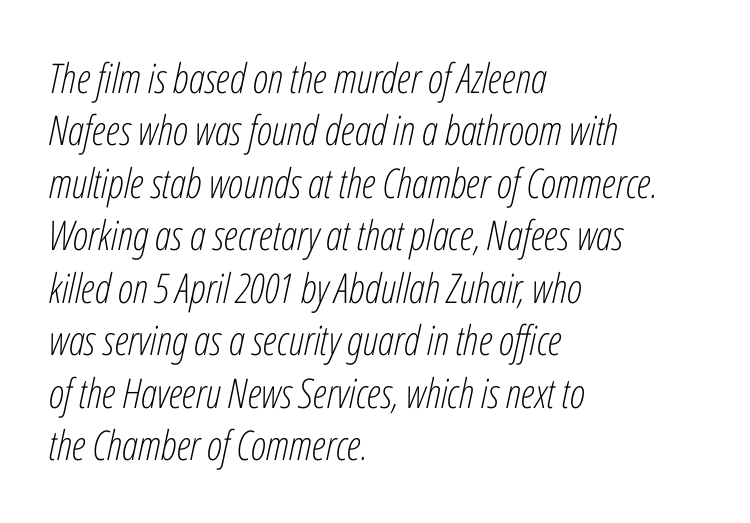
Q: Is the text bold? A: No.
Q: Is the text italic (slanted)? A: Yes, it leans right by about 12 degrees.
Q: Is the text underlined? A: No.
Q: How is the paragraph aligned? A: Left-aligned.
Q: Is the spacing between letters normal or unusually wide? A: Normal.
Q: Is the spacing between lines tight, normal or loose? A: Normal.
Q: Width (condensed, normal, or wide)? A: Condensed.
Q: Stroke contrast? A: Low.
Q: x-height? A: Medium.
Q: Monospaced? A: No.
